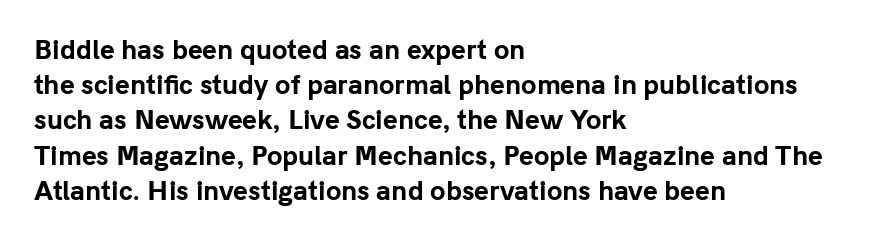
Q: Is the text bold? A: Yes.
Q: Is the text italic (slanted)? A: No, it is upright.
Q: Is the text underlined? A: No.
Q: How is the paragraph aligned? A: Left-aligned.
Q: Is the spacing between letters normal or unusually wide? A: Normal.
Q: Is the spacing between lines tight, normal or loose? A: Normal.
